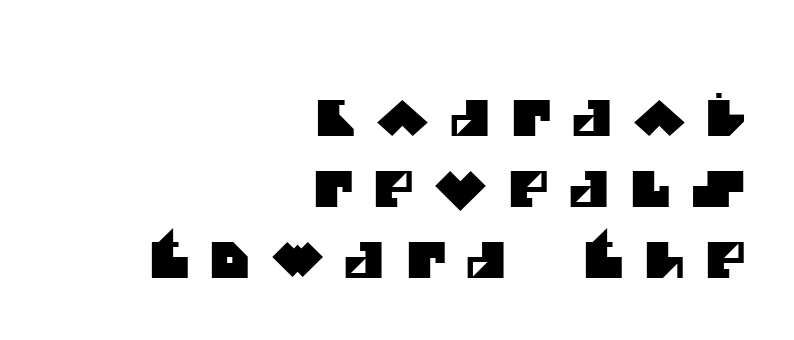
Rows of type keep a routine distance in the vertical direction. Words float on clear page, feet unadorned. Serif or sans? Sans — the stroke terminals are bare. Think of a printed novel: that variable character pitch is what you see here.
